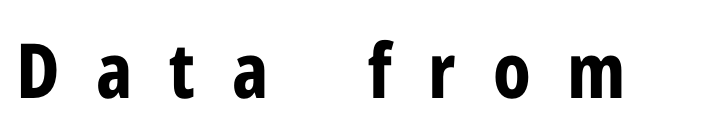
{"serif": "no", "italic": "no", "bold": "yes", "weight": "bold", "width": "condensed", "stroke_contrast": "low", "x_height": "medium", "monospaced": "no", "underline": "no", "letter_spacing": "wide", "letter_spacing_em": 0.48, "glyph_px": 76}
